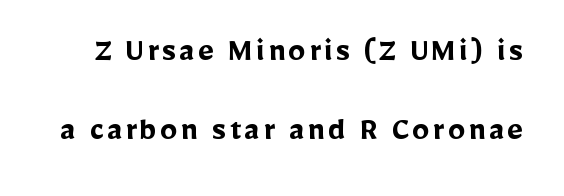
{"serif": "no", "italic": "no", "bold": "yes", "weight": "semibold", "width": "normal", "stroke_contrast": "low", "x_height": "medium", "monospaced": "no", "underline": "no", "line_spacing": "loose", "line_spacing_ratio": 2.31, "glyph_px": 34}
